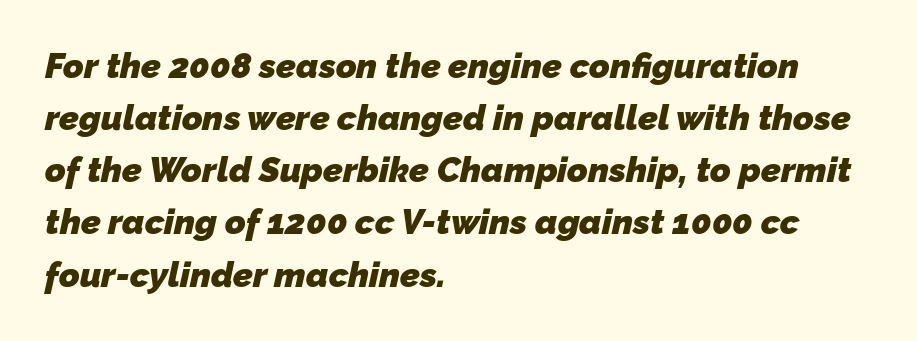
Q: Is the text bold? A: Yes.
Q: Is the typeface a serif or a sans-serif typeface? A: Sans-serif.
Q: Is the text underlined? A: No.
Q: How is the paragraph aligned? A: Left-aligned.
Q: Is the spacing between letters normal or unusually wide? A: Normal.
Q: Is the spacing between lines tight, normal or loose? A: Normal.
Q: Width (condensed, normal, or wide)? A: Normal.
Q: Stroke contrast? A: Low.
Q: x-height? A: Medium.
Q: Monospaced? A: No.
